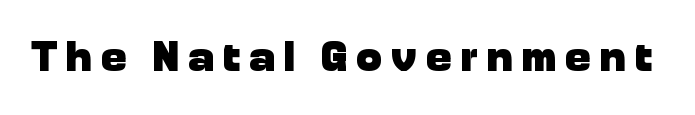
The image shows 43 px heavy sans-serif type, upright; set unusually wide letter spacing (+0.21 em), not underlined; low stroke contrast and a medium x-height.
